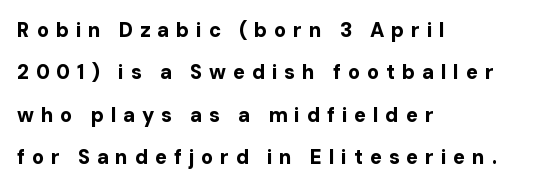
{"italic": "no", "bold": "yes", "underline": "no", "align": "left", "line_spacing": "loose", "line_spacing_ratio": 2.12, "letter_spacing": "wide", "letter_spacing_em": 0.34, "glyph_px": 20}
